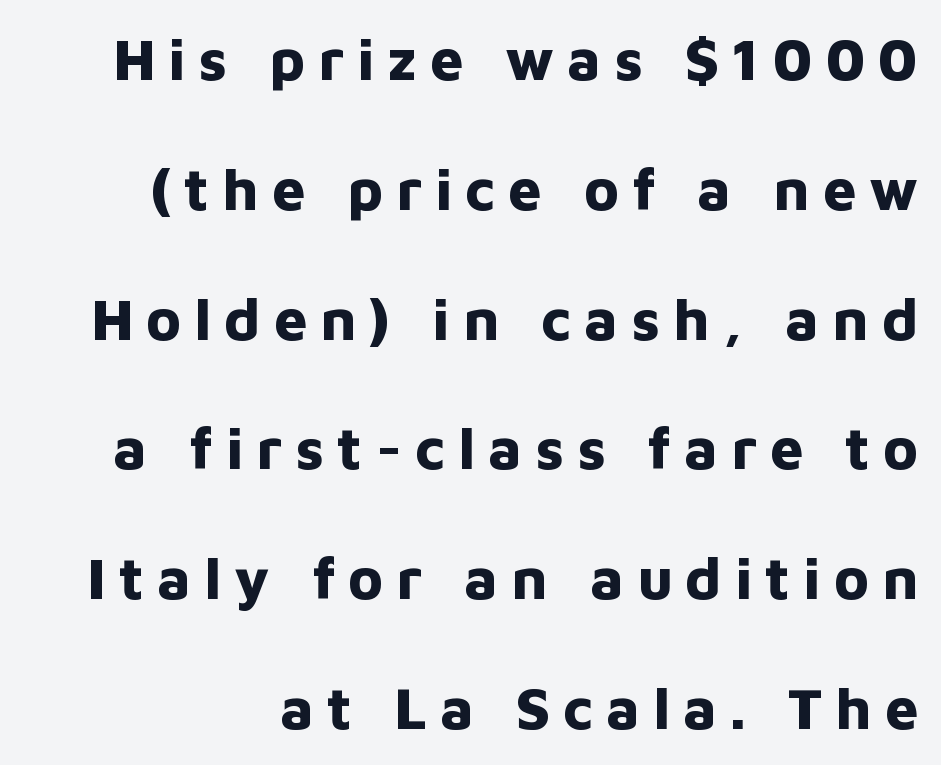
The image shows 59 px bold sans-serif type, upright; set loose line spacing (2.2x), unusually wide letter spacing (+0.22 em), not underlined; low stroke contrast and a medium x-height.
